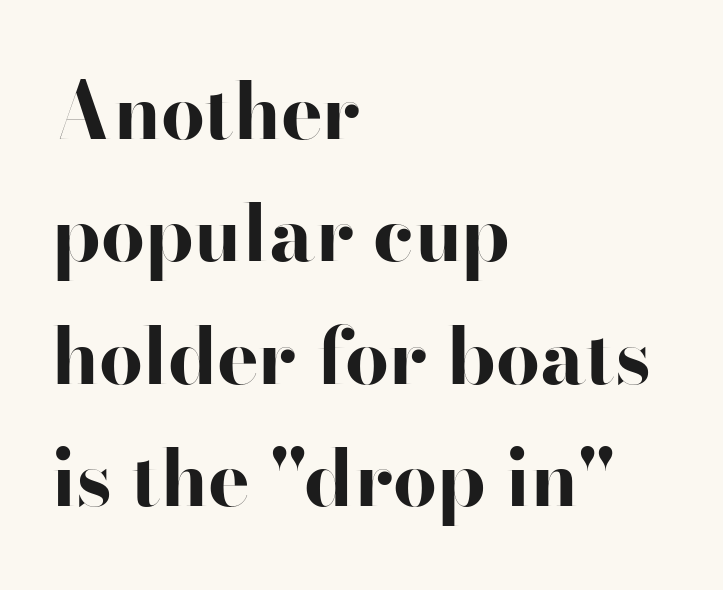
The letterforms sit shoulder to shoulder at normal distance. The rendering anchors every line to the left-hand side. Is there much room between lines? A standard amount, neither cramped nor airy. Descenders are the only things crossing below the line.
